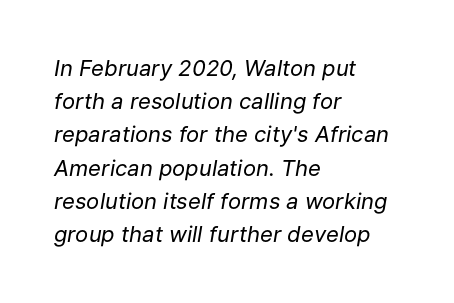
The strokes are not fattened; the text isn't bold. Just letters on the line, the space beneath them empty. Horizontal bands of white between lines are of average thickness. Reading down the block, your eye returns to a fixed left position each line. Look at the tracking — it's just the regular setting, nothing added. Rendered with sloped, italic letterforms.
